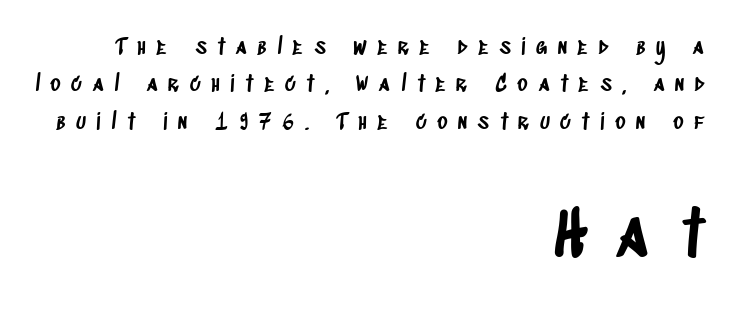
The image shows 65 px condensed sans-serif type; set right-aligned, normal line spacing (1.7x), unusually wide letter spacing (+0.48 em), not underlined; the second (bottom) block is 2.95x larger; low stroke contrast and a large x-height.
